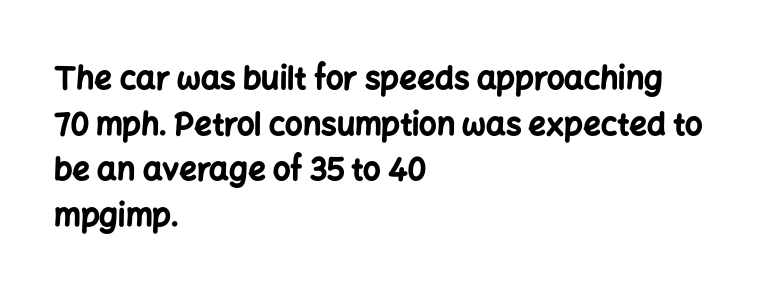
The image shows 31 px bold sans-serif type, upright; set left-aligned, normal line spacing (1.47x), normal letter spacing, not underlined; low stroke contrast and a medium x-height.
